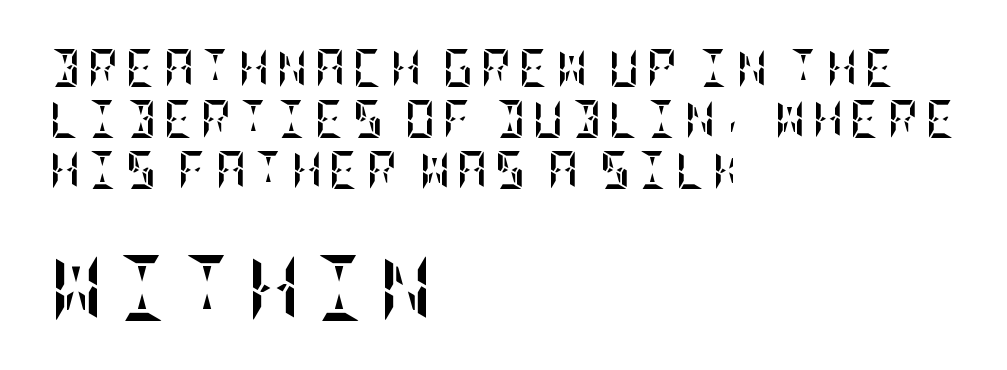
Just letters on the line, the space beneath them empty. Unlike italic type, these characters show no tilt at all. Where is the straight margin? On the left. Small over large — that's the arrangement of the two blocks here. Weight: bold.
